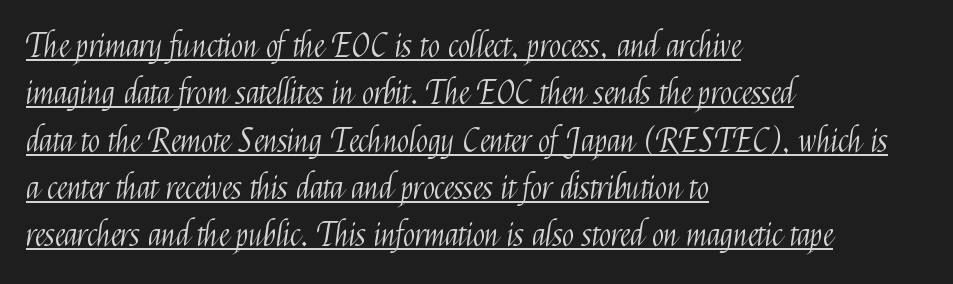
The image shows 32 px light, condensed sans-serif type; set left-aligned, normal line spacing (1.48x), normal letter spacing, underlined; medium stroke contrast and a medium x-height.
